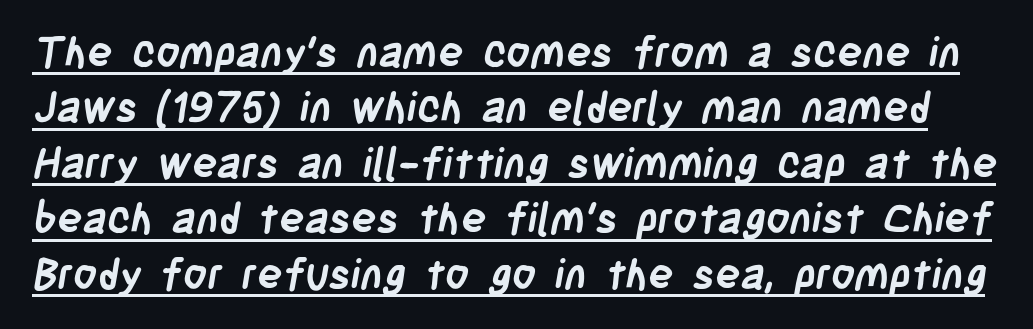
Tracking here is standard; glyphs follow each other at the usual distance. In terms of letterform style, serifs are entirely absent. Check the space under the baseline: a stroke is drawn there. Quick note: interline space is typical.
